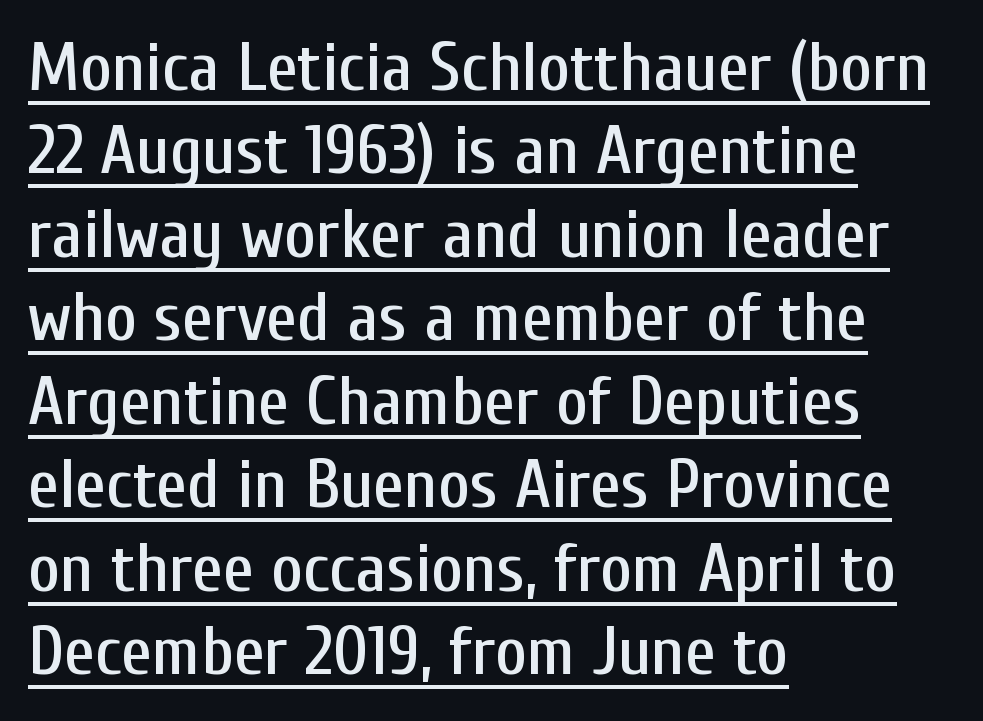
{"serif": "no", "italic": "no", "width": "condensed", "stroke_contrast": "low", "x_height": "medium", "monospaced": "no", "underline": "yes", "align": "left", "line_spacing_ratio": 1.21, "letter_spacing": "normal", "letter_spacing_em": 0.0, "glyph_px": 69}
